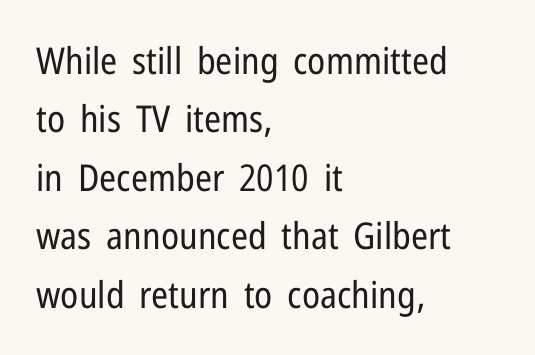
{"serif": "no", "italic": "no", "bold": "no", "weight": "regular", "width": "condensed", "stroke_contrast": "low", "x_height": "medium", "monospaced": "no", "underline": "no", "align": "left", "line_spacing": "normal", "line_spacing_ratio": 1.58, "letter_spacing": "normal", "letter_spacing_em": 0.0, "glyph_px": 37}
